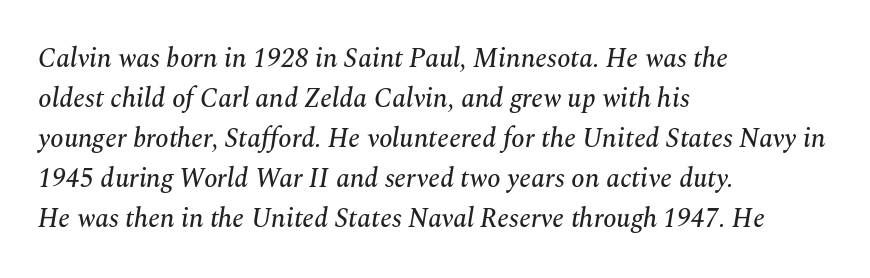
{"italic": "yes", "lean": "right", "slant_degrees": 10, "underline": "no", "align": "left", "line_spacing": "normal", "line_spacing_ratio": 1.48, "letter_spacing": "normal", "letter_spacing_em": 0.0, "glyph_px": 27}
